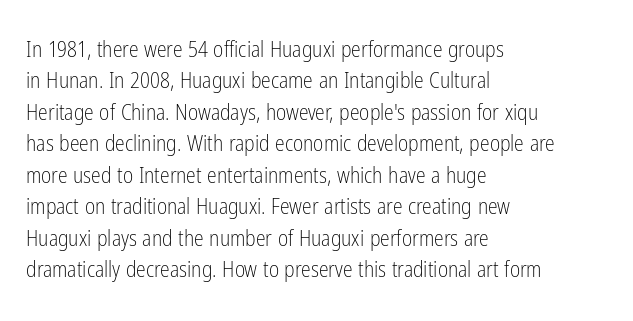
The line-height multiplier appears to be the usual default. The ragged edge is on the right, which tells us the setting is flush left. A typesetter would mark this as roman, not italic. This sample uses plain, unmodified letter spacing. No letter is thick-stroked: the sample isn't bold.
